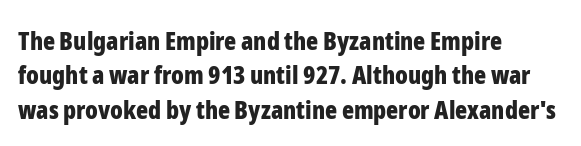
{"italic": "no", "bold": "yes", "underline": "no", "align": "left", "line_spacing": "normal", "line_spacing_ratio": 1.38, "letter_spacing": "normal", "letter_spacing_em": 0.0, "glyph_px": 25}
